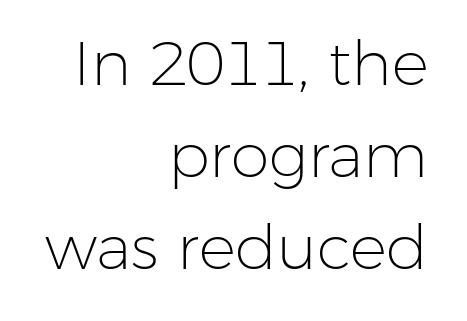
Q: Is the text bold? A: No.
Q: Is the text italic (slanted)? A: No, it is upright.
Q: Is the typeface a serif or a sans-serif typeface? A: Sans-serif.
Q: Is the text underlined? A: No.
Q: How is the paragraph aligned? A: Right-aligned.
Q: Is the spacing between letters normal or unusually wide? A: Normal.
Q: Is the spacing between lines tight, normal or loose? A: Normal.
Q: Width (condensed, normal, or wide)? A: Normal.
Q: Stroke contrast? A: Low.
Q: x-height? A: Medium.
Q: Monospaced? A: No.
